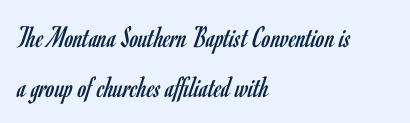
Character widths vary here, with narrow letters taking less room than wide ones. Descenders are the only things crossing below the line. All the whitespace from short lines collects on the right. The weight would be labelled regular, book, light, or lighter still.
